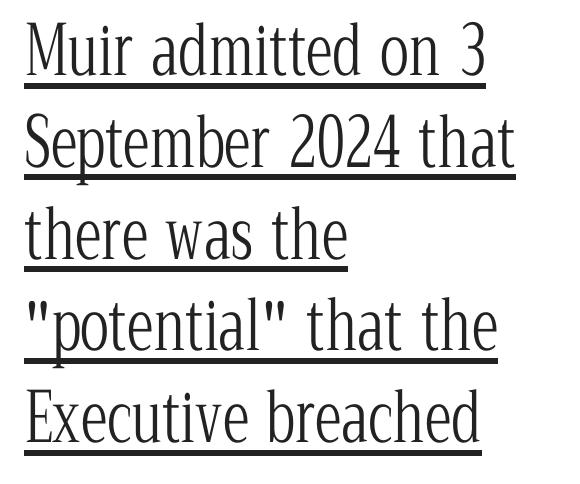
Q: Is the text bold? A: No.
Q: Is the text italic (slanted)? A: No, it is upright.
Q: Is the typeface a serif or a sans-serif typeface? A: Serif.
Q: Is the text underlined? A: Yes.
Q: How is the paragraph aligned? A: Left-aligned.
Q: Is the spacing between letters normal or unusually wide? A: Normal.
Q: Is the spacing between lines tight, normal or loose? A: Normal.
Q: Width (condensed, normal, or wide)? A: Condensed.
Q: Stroke contrast? A: Low.
Q: x-height? A: Medium.
Q: Monospaced? A: No.
